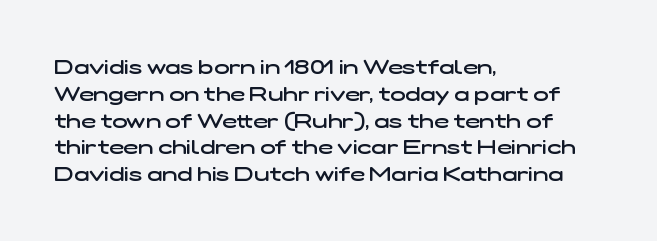
Tracking here is standard; glyphs follow each other at the usual distance. The ragged edge is on the right, which tells us the setting is flush left. The area under the type is left untouched. Weight check: semibold — heavier than regular, not quite bold. Students, observe: this is what conventionally led text looks like.
